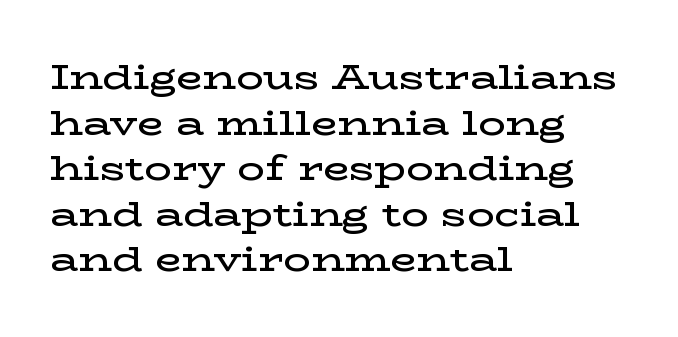
{"serif": "yes", "italic": "no", "bold": "semi", "weight": "semibold", "width": "wide", "stroke_contrast": "low", "x_height": "medium", "monospaced": "no", "underline": "no", "align": "left", "line_spacing": "normal", "line_spacing_ratio": 1.34, "letter_spacing": "normal", "letter_spacing_em": 0.0, "glyph_px": 34}
